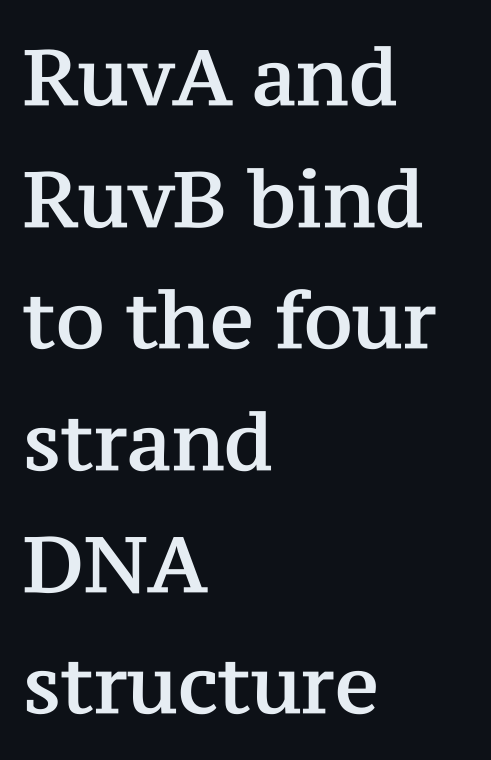
Q: Is the text italic (slanted)? A: No, it is upright.
Q: Is the typeface a serif or a sans-serif typeface? A: Serif.
Q: Is the text underlined? A: No.
Q: How is the paragraph aligned? A: Left-aligned.
Q: Is the spacing between letters normal or unusually wide? A: Normal.
Q: Is the spacing between lines tight, normal or loose? A: Normal.
Q: Width (condensed, normal, or wide)? A: Normal.
Q: Stroke contrast? A: Medium.
Q: x-height? A: Medium.
Q: Monospaced? A: No.
